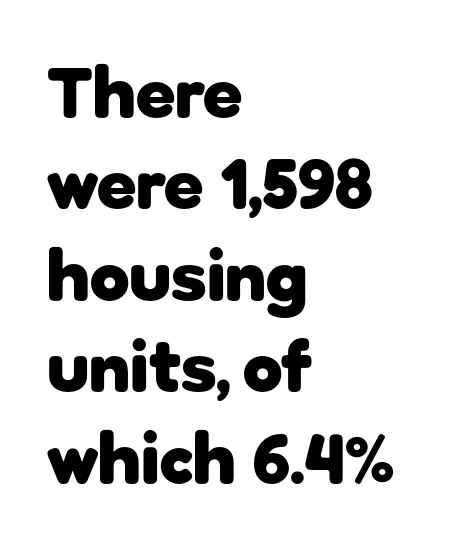
Heavy-handed strokes throughout: this text is bold. Descenders hang freely into open space. The rows are spaced the way most documents space them. You could not count columns in this text — the font is proportionally spaced. Left-aligned paragraph, ragged on the right. Classification — sans serif.
